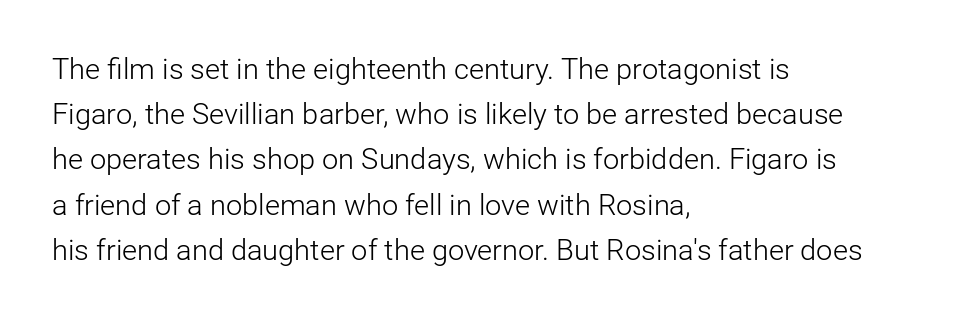
The image shows 29 px light sans-serif type, upright; set left-aligned, normal line spacing (1.56x), normal letter spacing, not underlined; low stroke contrast and a medium x-height.
